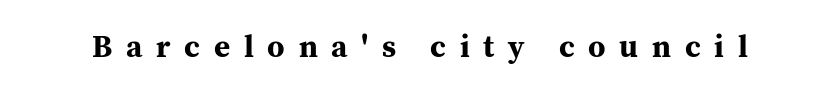
The image shows 31 px bold serif type, upright; set unusually wide letter spacing (+0.44 em), not underlined; medium stroke contrast and a medium x-height.
